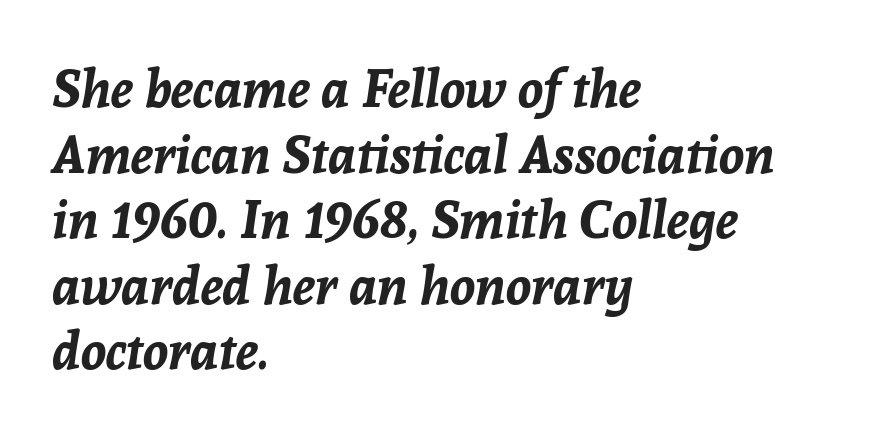
Q: Is the text bold? A: Yes.
Q: Is the text italic (slanted)? A: Yes, it leans right by about 8 degrees.
Q: Is the text underlined? A: No.
Q: How is the paragraph aligned? A: Left-aligned.
Q: Is the spacing between letters normal or unusually wide? A: Normal.
Q: Is the spacing between lines tight, normal or loose? A: Normal.
Q: Width (condensed, normal, or wide)? A: Normal.
Q: Stroke contrast? A: Low.
Q: x-height? A: Medium.
Q: Monospaced? A: No.
